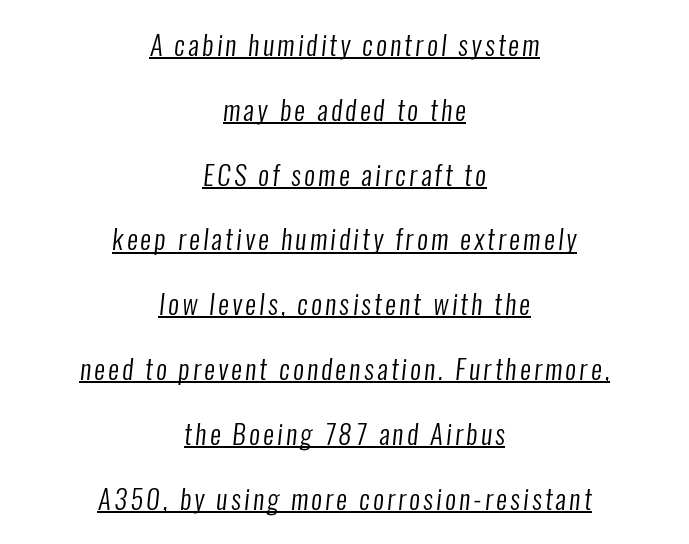
{"bold": "no", "underline": "yes", "align": "center", "line_spacing": "loose", "line_spacing_ratio": 2.4, "glyph_px": 27}
